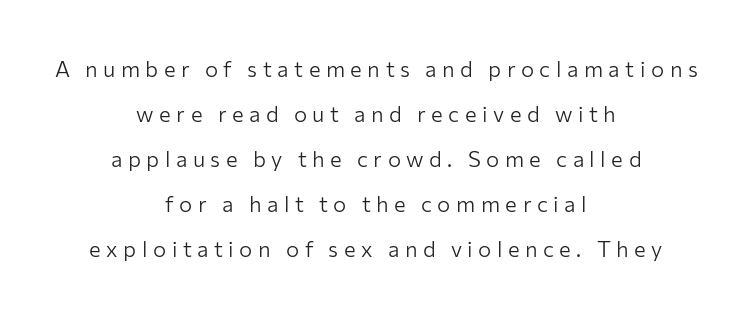
The image shows 22 px text type, upright; set centered, loose line spacing (2.04x), unusually wide letter spacing (+0.25 em), not underlined.
